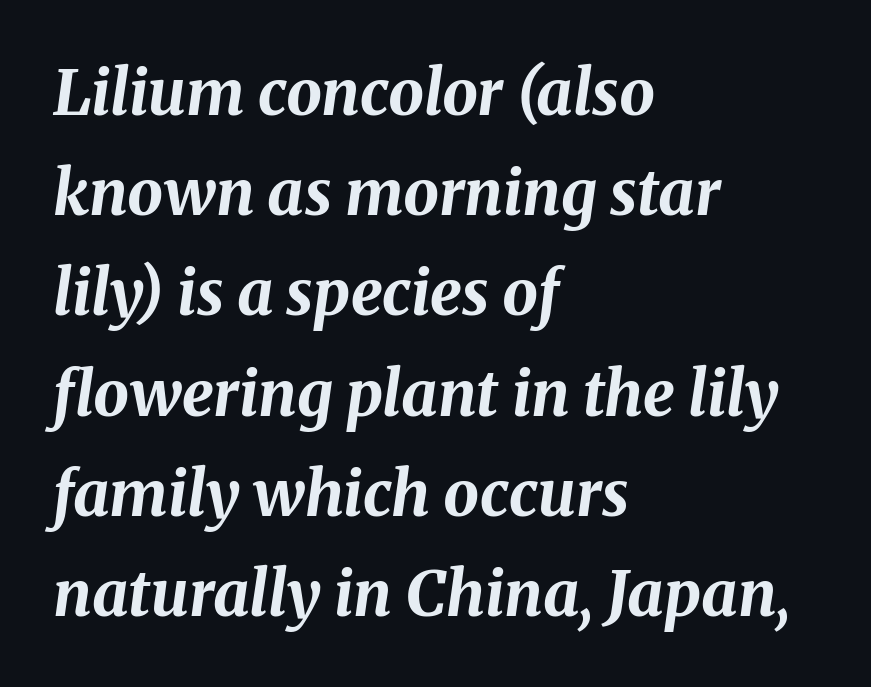
Q: Is the text bold? A: Yes.
Q: Is the text italic (slanted)? A: Yes, it leans right by about 8 degrees.
Q: Is the text underlined? A: No.
Q: How is the paragraph aligned? A: Left-aligned.
Q: Is the spacing between letters normal or unusually wide? A: Normal.
Q: Is the spacing between lines tight, normal or loose? A: Normal.
Q: Width (condensed, normal, or wide)? A: Normal.
Q: Stroke contrast? A: Medium.
Q: x-height? A: Medium.
Q: Monospaced? A: No.
